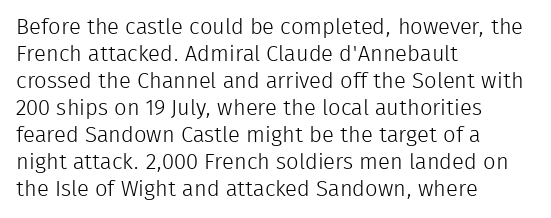
Beneath every word, the page is bare. The lettering holds an erect, upright posture throughout. Caption: face not bold, strokes unweighted. The gaps between neighbouring characters are ordinary and unremarkable.
